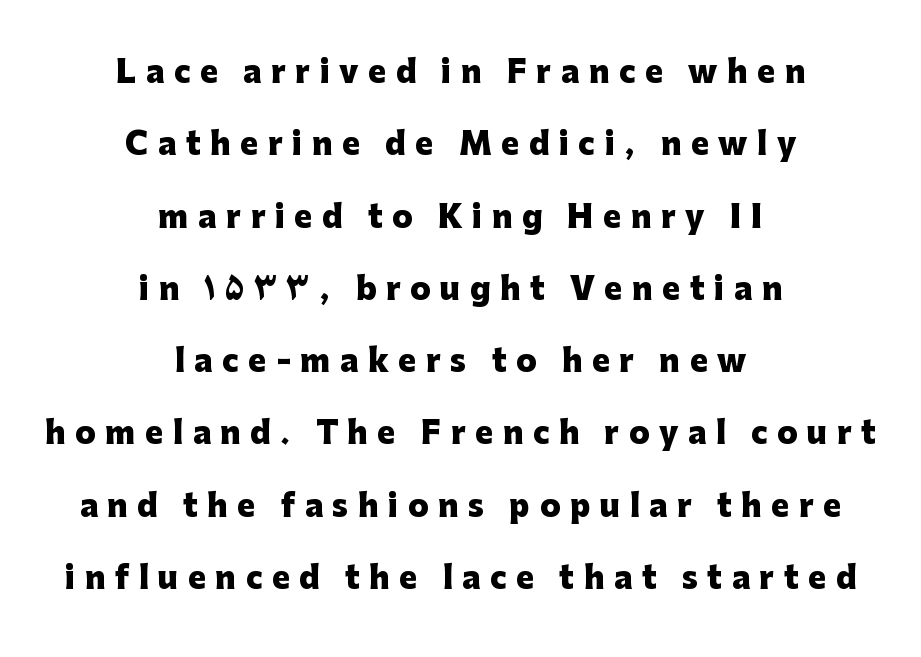
The passage is arranged like a title page — every line centered. The glyphs are unaccompanied by any horizontal stroke below them. Posture: straight, roman, zero tilt. Inter-character spacing is expanded well beyond the font's built-in metrics. A sans-serif font was chosen for this passage.
